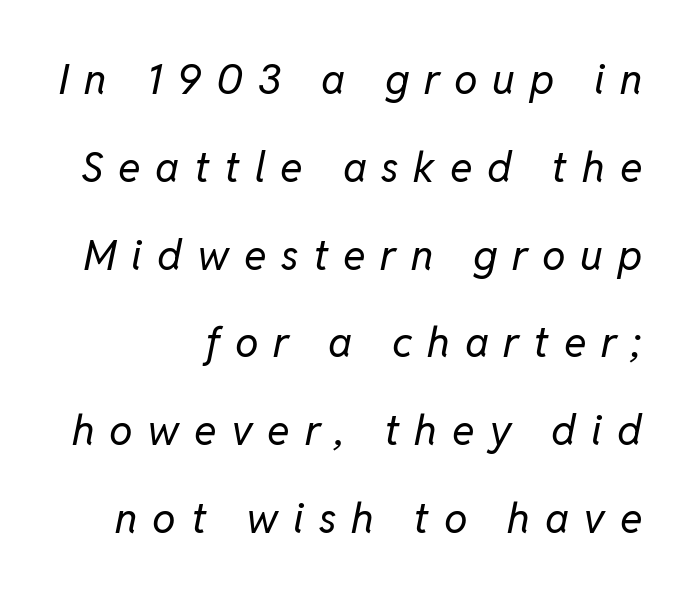
Here the designer chose a conventional face with non-uniform glyph widths. Each line ends at the same right margin while the left side varies. The characters are drawn with everyday or finer stroke widths. The space between consecutive lines is lavish. Loose tracking; the words dissolve into strings of separated letters. Slanted lettering throughout.
